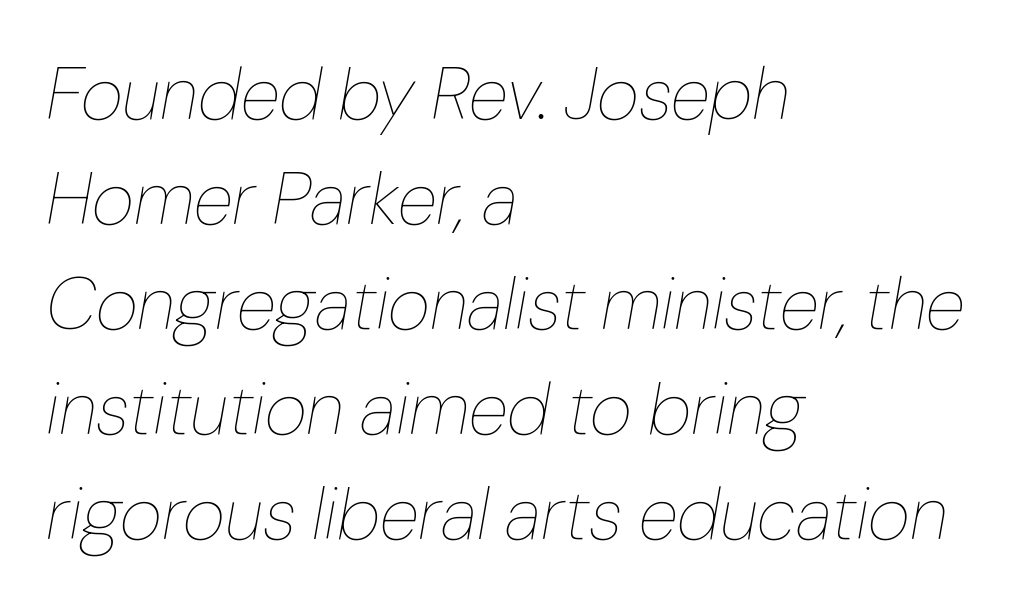
Q: Is the text bold? A: No.
Q: Is the text italic (slanted)? A: Yes, it leans right by about 10 degrees.
Q: Is the text underlined? A: No.
Q: How is the paragraph aligned? A: Left-aligned.
Q: Is the spacing between letters normal or unusually wide? A: Normal.
Q: Is the spacing between lines tight, normal or loose? A: Normal.
Q: Width (condensed, normal, or wide)? A: Normal.
Q: Stroke contrast? A: Low.
Q: x-height? A: Medium.
Q: Monospaced? A: No.
